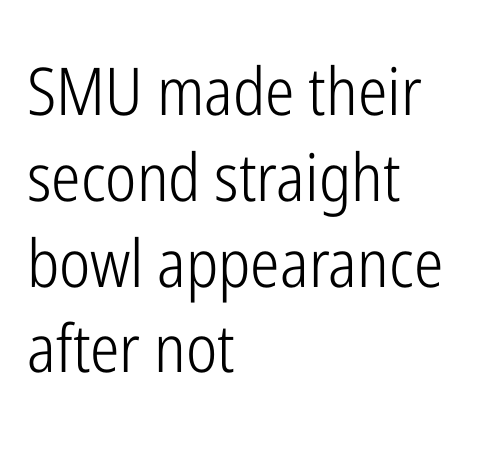
The image shows 66 px light, condensed sans-serif type, upright; set left-aligned, normal line spacing (1.3x), normal letter spacing, not underlined; low stroke contrast and a medium x-height.
